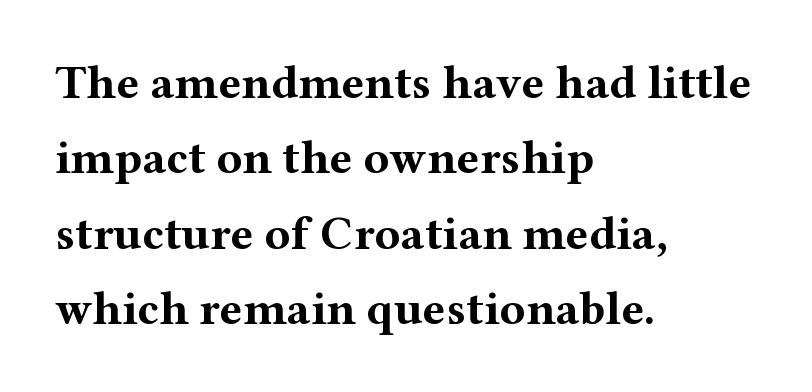
The characters display serif detailing at their extremities. Rendered with straight, roman letterforms. Interline gaps are of average width in this sample. The baseline area is clear. The typesetter chose a ragged-right arrangement here.
